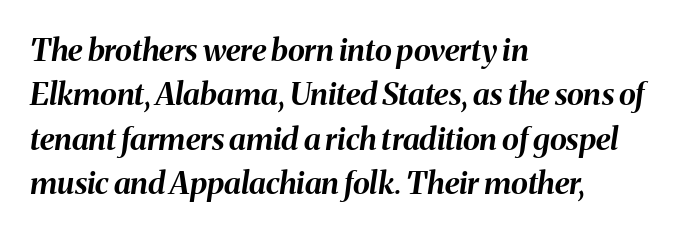
Q: Is the text bold? A: Yes.
Q: Is the text italic (slanted)? A: Yes, it leans right by about 8 degrees.
Q: Is the text underlined? A: No.
Q: How is the paragraph aligned? A: Left-aligned.
Q: Is the spacing between letters normal or unusually wide? A: Normal.
Q: Is the spacing between lines tight, normal or loose? A: Normal.
Q: Width (condensed, normal, or wide)? A: Normal.
Q: Stroke contrast? A: Medium.
Q: x-height? A: Medium.
Q: Monospaced? A: No.
